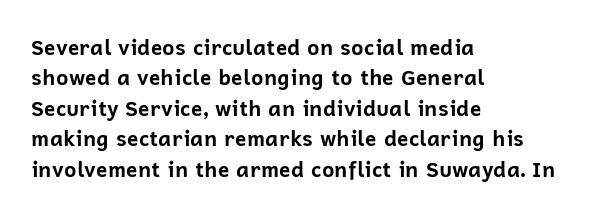
Q: Is the text bold? A: Yes.
Q: Is the text italic (slanted)? A: No, it is upright.
Q: Is the text underlined? A: No.
Q: How is the paragraph aligned? A: Left-aligned.
Q: Is the spacing between letters normal or unusually wide? A: Normal.
Q: Is the spacing between lines tight, normal or loose? A: Normal.
